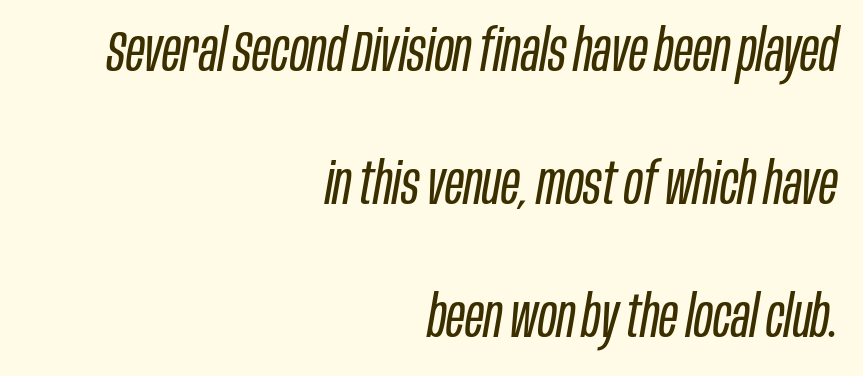
{"italic": "yes", "lean": "right", "slant_degrees": 10, "bold": "no", "weight": "regular", "width": "condensed", "stroke_contrast": "low", "x_height": "large", "monospaced": "no", "underline": "no", "align": "right", "line_spacing": "loose", "line_spacing_ratio": 2.33, "letter_spacing": "normal", "letter_spacing_em": 0.0, "glyph_px": 57}
